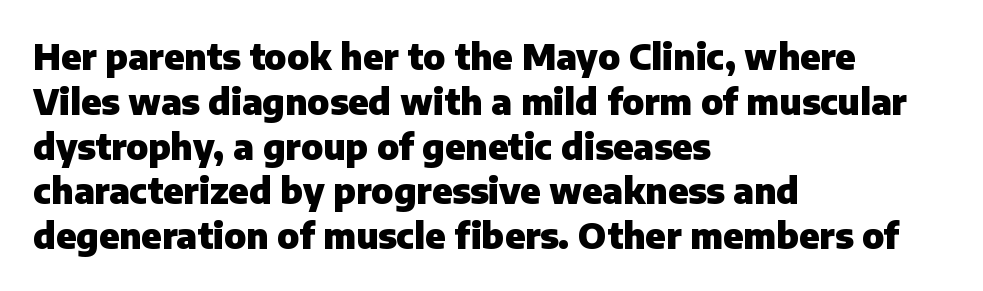
{"serif": "no", "italic": "no", "bold": "yes", "weight": "heavy", "width": "normal", "stroke_contrast": "low", "x_height": "medium", "monospaced": "no", "underline": "no", "align": "left", "line_spacing": "normal", "line_spacing_ratio": 1.28, "letter_spacing": "normal", "letter_spacing_em": 0.0, "glyph_px": 35}
